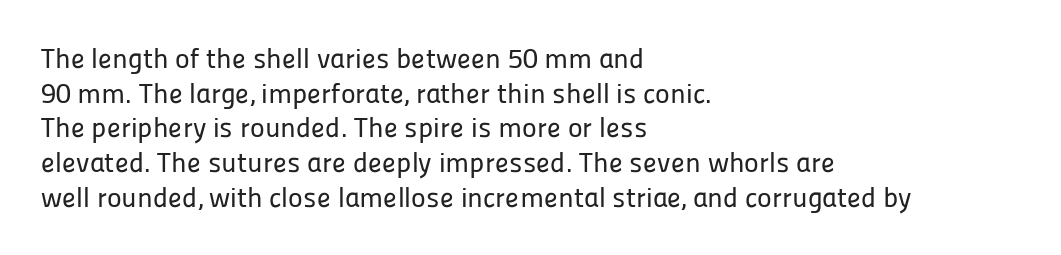
Q: Is the text italic (slanted)? A: No, it is upright.
Q: Is the typeface a serif or a sans-serif typeface? A: Sans-serif.
Q: Is the text underlined? A: No.
Q: How is the paragraph aligned? A: Left-aligned.
Q: Is the spacing between letters normal or unusually wide? A: Normal.
Q: Width (condensed, normal, or wide)? A: Normal.
Q: Stroke contrast? A: Low.
Q: x-height? A: Medium.
Q: Monospaced? A: No.
